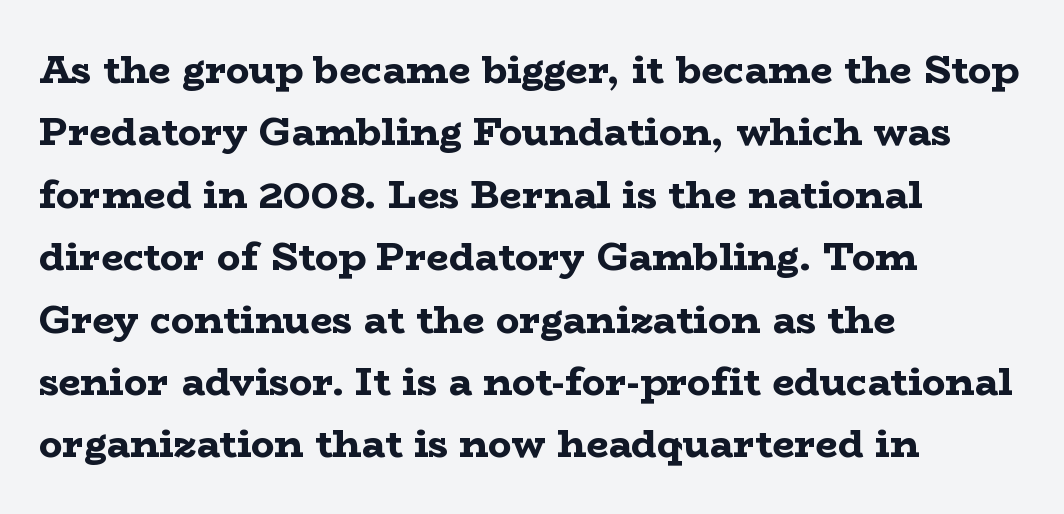
The image shows 39 px bold, wide serif type, upright; set left-aligned, normal line spacing (1.6x), normal letter spacing, not underlined; low stroke contrast and a medium x-height.
